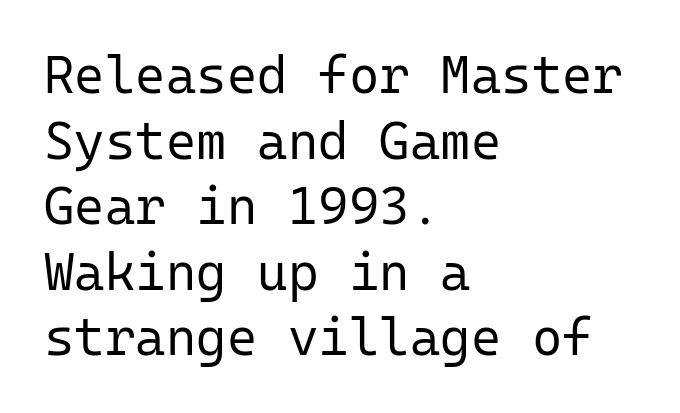
{"serif": "no", "italic": "no", "bold": "no", "weight": "regular", "width": "normal", "stroke_contrast": "low", "x_height": "medium", "monospaced": "yes", "underline": "no", "align": "left", "line_spacing": "normal", "line_spacing_ratio": 1.26, "letter_spacing": "normal", "letter_spacing_em": 0.0, "glyph_px": 52}
